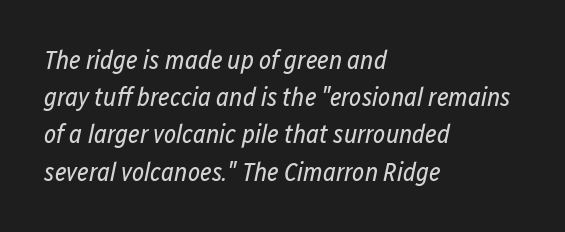
The image shows 26 px text type, italic (leaning right); set left-aligned, normal line spacing (1.43x), normal letter spacing, not underlined.
